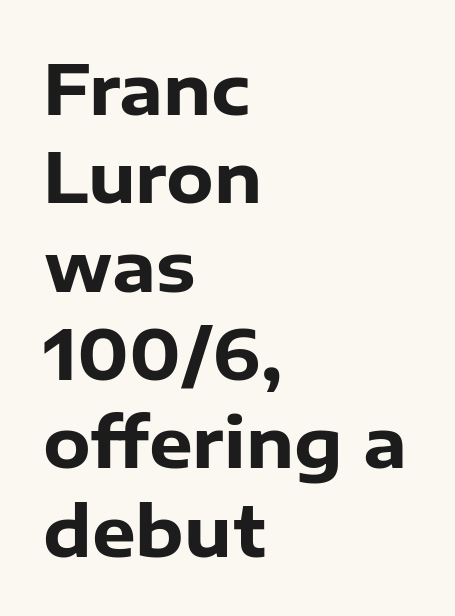
{"serif": "no", "italic": "no", "bold": "yes", "weight": "heavy", "width": "normal", "stroke_contrast": "low", "x_height": "medium", "monospaced": "no", "underline": "no", "align": "left", "line_spacing": "normal", "line_spacing_ratio": 1.28, "letter_spacing": "normal", "letter_spacing_em": 0.0, "glyph_px": 69}
